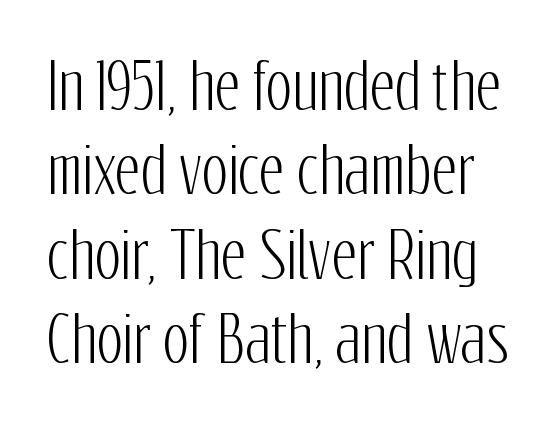
Spacing between characters is what you'd get straight out of the box. Do the characters align in a grid? No, the font is proportional. The type sits square on the baseline with zero lean. Normally led — the rows are evenly, conventionally spaced. This sample uses a sans-serif face. Anything drawn beneath the words? Only blank space.
